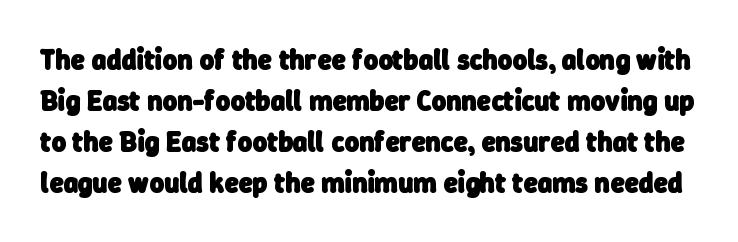
{"serif": "no", "bold": "yes", "weight": "heavy", "width": "normal", "stroke_contrast": "low", "x_height": "medium", "monospaced": "no", "underline": "no", "line_spacing": "normal", "line_spacing_ratio": 1.47, "letter_spacing": "normal", "letter_spacing_em": 0.0, "glyph_px": 28}
